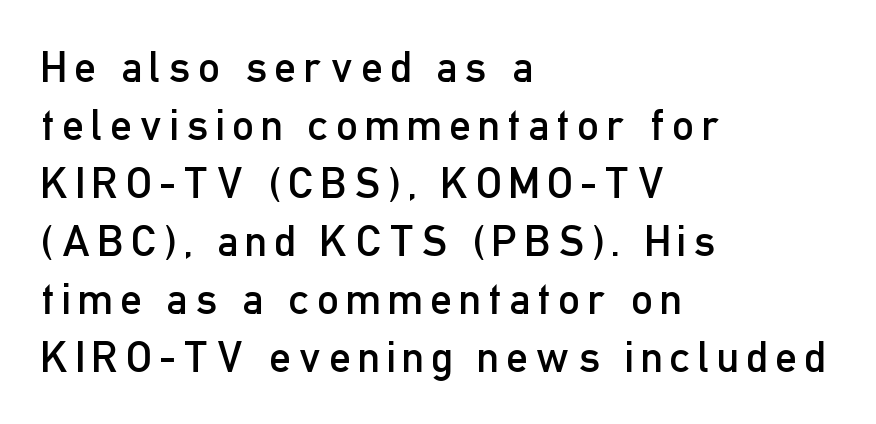
The image shows 43 px regular-weight, condensed sans-serif type, upright; set left-aligned, normal line spacing (1.35x), not underlined; low stroke contrast and a medium x-height.
